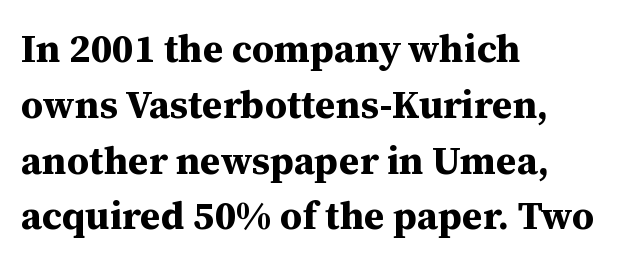
{"serif": "yes", "italic": "no", "bold": "yes", "weight": "bold", "width": "normal", "stroke_contrast": "medium", "x_height": "medium", "monospaced": "no", "underline": "no", "align": "left", "line_spacing": "normal", "line_spacing_ratio": 1.43, "letter_spacing": "normal", "letter_spacing_em": 0.0, "glyph_px": 39}
